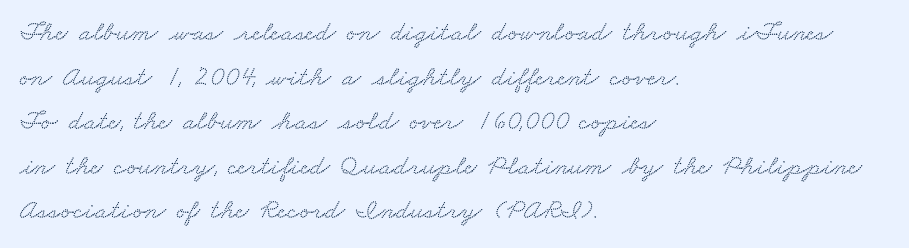
{"width": "wide", "stroke_contrast": "low", "x_height": "small", "monospaced": "no", "underline": "no", "align": "left", "line_spacing": "normal", "line_spacing_ratio": 1.59, "letter_spacing": "normal", "letter_spacing_em": 0.0, "glyph_px": 28}
